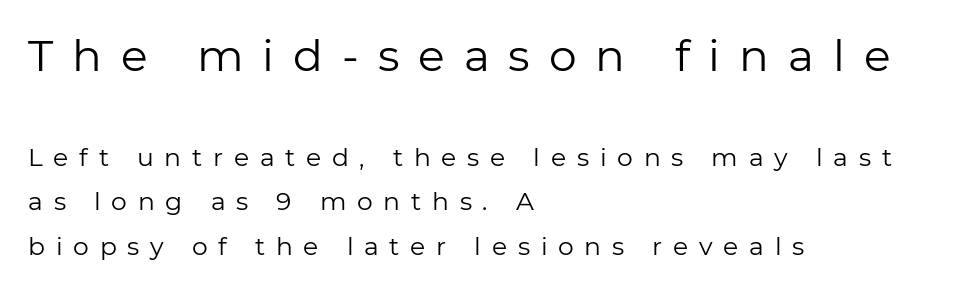
{"serif": "no", "italic": "no", "bold": "no", "weight": "regular", "width": "normal", "stroke_contrast": "low", "x_height": "medium", "monospaced": "no", "underline": "no", "align": "left", "line_spacing_ratio": 1.77, "letter_spacing": "wide", "letter_spacing_em": 0.43, "larger_block": "first", "size_ratio": 1.76, "glyph_px": 44}
